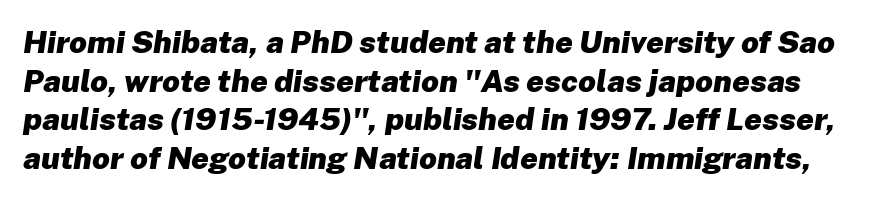
{"italic": "yes", "lean": "right", "slant_degrees": 8, "bold": "yes", "weight": "heavy", "width": "normal", "stroke_contrast": "low", "x_height": "medium", "monospaced": "no", "underline": "no", "line_spacing": "normal", "line_spacing_ratio": 1.25, "letter_spacing": "normal", "letter_spacing_em": 0.0, "glyph_px": 31}
